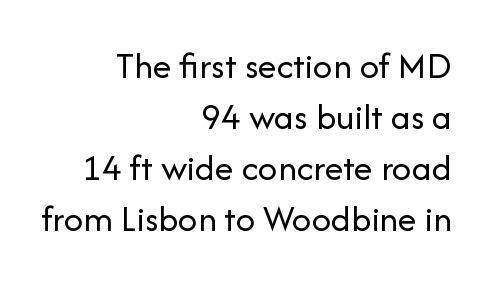
The image shows 38 px regular-weight sans-serif type, upright; set right-aligned, normal line spacing (1.34x), normal letter spacing, not underlined; low stroke contrast and a medium x-height.
